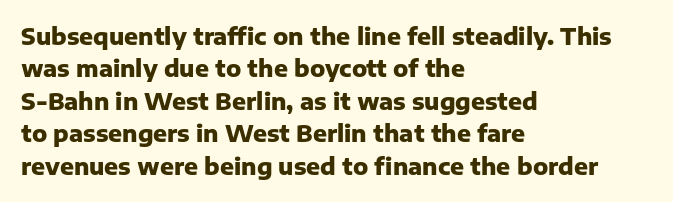
The image shows 23 px bold type, upright; set left-aligned, normal line spacing (1.41x), normal letter spacing, not underlined.
